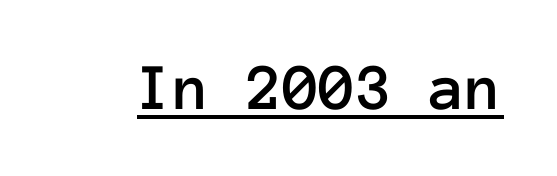
Here the designer chose a console-style face with uniform glyph widths. In designer terms, the underline attribute is active on this setting. Default kerning and tracking; the words read as compact shapes. Unlike italic type, these characters show no tilt at all.
